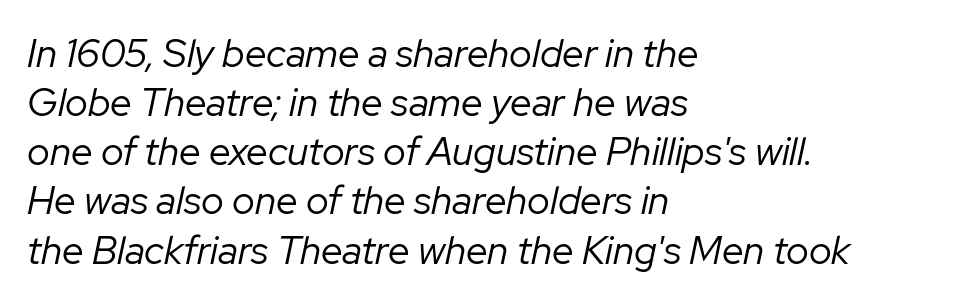
Q: Is the text bold? A: No.
Q: Is the text italic (slanted)? A: Yes, it leans right by about 12 degrees.
Q: Is the text underlined? A: No.
Q: How is the paragraph aligned? A: Left-aligned.
Q: Is the spacing between letters normal or unusually wide? A: Normal.
Q: Is the spacing between lines tight, normal or loose? A: Normal.
Q: Width (condensed, normal, or wide)? A: Normal.
Q: Stroke contrast? A: Low.
Q: x-height? A: Medium.
Q: Monospaced? A: No.
